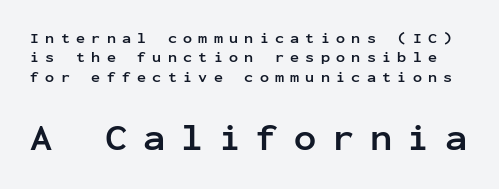
The image shows 37 px semibold sans-serif type, upright, monospaced; set normal line spacing (1.3x), unusually wide letter spacing (+0.42 em), not underlined; the second (bottom) block is 2.47x larger; low stroke contrast and a medium x-height.
